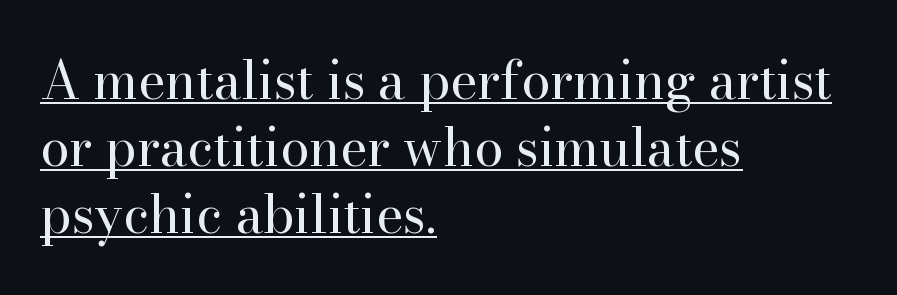
Q: Is the text bold? A: No.
Q: Is the text italic (slanted)? A: No, it is upright.
Q: Is the typeface a serif or a sans-serif typeface? A: Serif.
Q: Is the text underlined? A: Yes.
Q: How is the paragraph aligned? A: Left-aligned.
Q: Is the spacing between letters normal or unusually wide? A: Normal.
Q: Is the spacing between lines tight, normal or loose? A: Normal.
Q: Width (condensed, normal, or wide)? A: Normal.
Q: Stroke contrast? A: High.
Q: x-height? A: Small.
Q: Monospaced? A: No.
